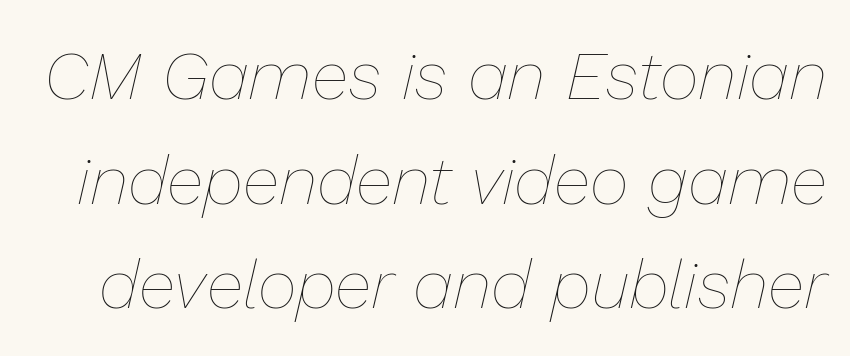
The image shows 68 px thin type, italic (leaning right); set normal line spacing (1.54x), normal letter spacing, not underlined; low stroke contrast and a medium x-height.
